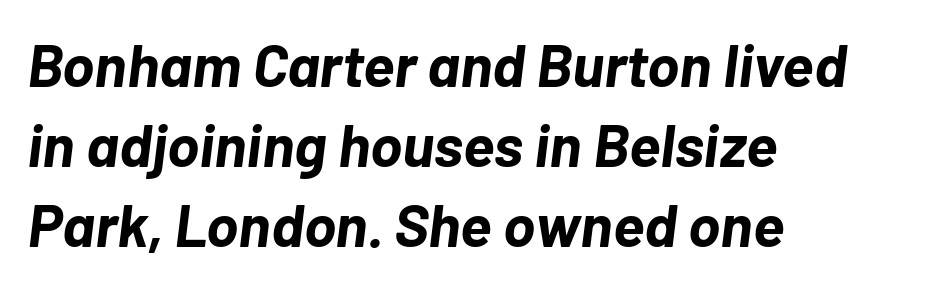
The sample has been set heavy, in full bold. Is this a fixed-width face? No — the glyphs have proportional, varying widths. The face used here has a pronounced slope to its letters. Lines of text with bare space underneath.
